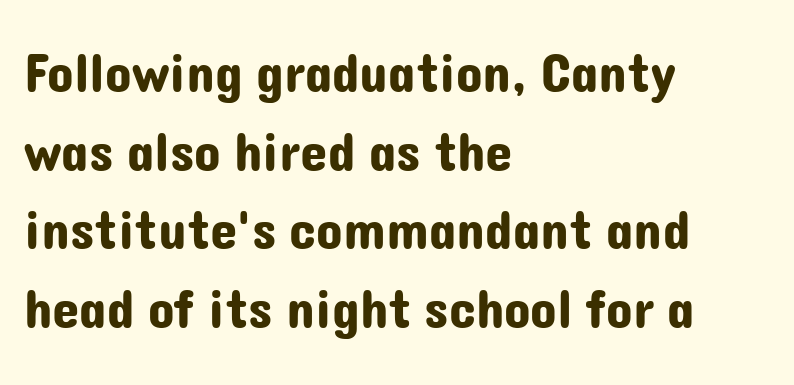
Proportional: the letters do not fall into vertical columns. The face used here is a sans, in the tradition of grotesques and geometrics. Rule under the text: the space is simply empty. Horizontal bands of white between lines are of average thickness. Characters remain perfectly vertical along every line.
